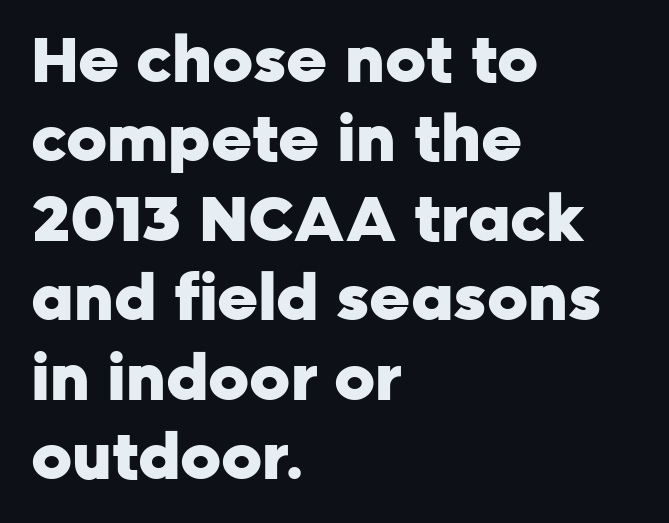
Q: Is the text bold? A: Yes.
Q: Is the text italic (slanted)? A: No, it is upright.
Q: Is the typeface a serif or a sans-serif typeface? A: Sans-serif.
Q: Is the text underlined? A: No.
Q: How is the paragraph aligned? A: Left-aligned.
Q: Is the spacing between letters normal or unusually wide? A: Normal.
Q: Is the spacing between lines tight, normal or loose? A: Normal.
Q: Width (condensed, normal, or wide)? A: Normal.
Q: Stroke contrast? A: Low.
Q: x-height? A: Medium.
Q: Monospaced? A: No.
